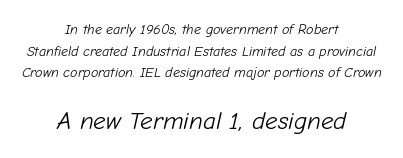
The image shows 25 px text type, italic (leaning right); set centered, normal line spacing (1.55x), normal letter spacing, not underlined; the second (bottom) block is 1.79x larger.
